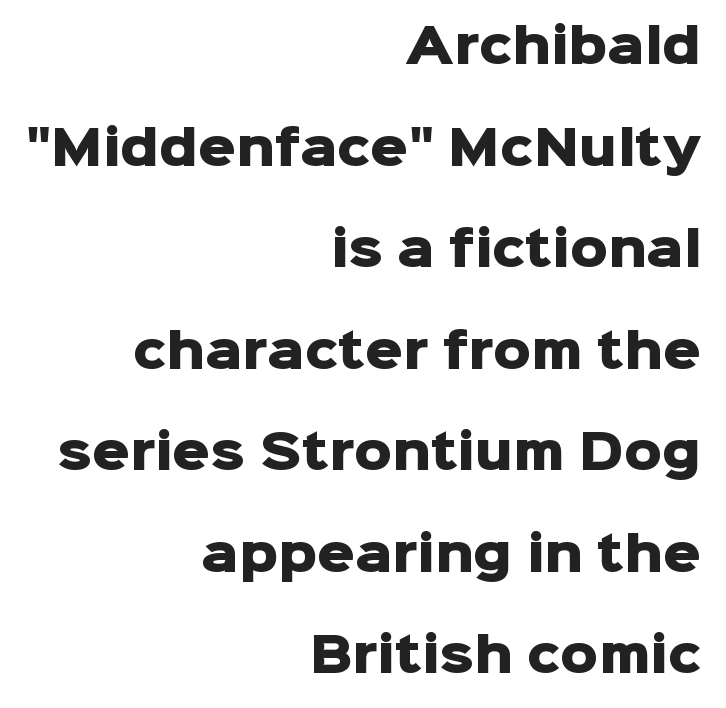
The image shows 47 px heavy sans-serif type, upright; set right-aligned, loose line spacing (2.16x), normal letter spacing, not underlined; low stroke contrast and a medium x-height.
